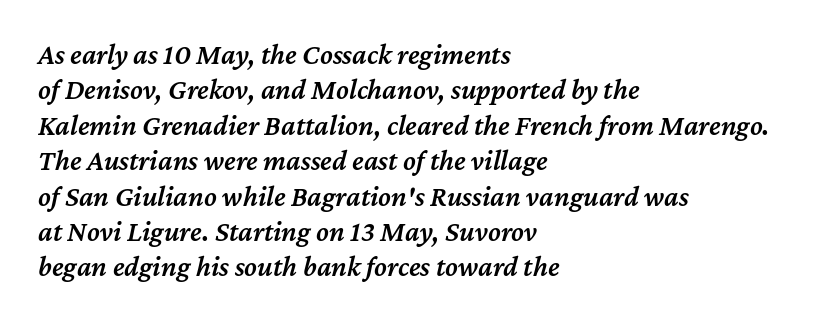
Q: Is the text bold? A: Semi-bold.
Q: Is the text italic (slanted)? A: Yes, it leans right by about 12 degrees.
Q: Is the text underlined? A: No.
Q: How is the paragraph aligned? A: Left-aligned.
Q: Is the spacing between letters normal or unusually wide? A: Normal.
Q: Width (condensed, normal, or wide)? A: Normal.
Q: Stroke contrast? A: Medium.
Q: x-height? A: Medium.
Q: Monospaced? A: No.
